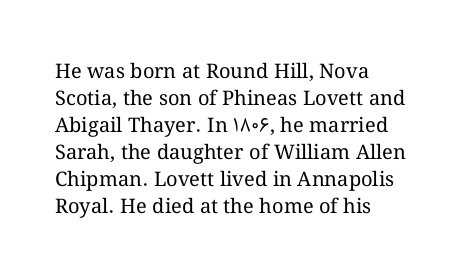
Q: Is the text bold? A: No.
Q: Is the text italic (slanted)? A: No, it is upright.
Q: Is the text underlined? A: No.
Q: How is the paragraph aligned? A: Left-aligned.
Q: Is the spacing between letters normal or unusually wide? A: Normal.
Q: Is the spacing between lines tight, normal or loose? A: Normal.
